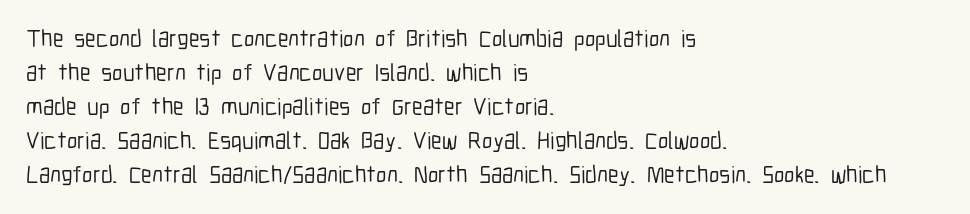
{"italic": "no", "underline": "no", "align": "left", "line_spacing": "normal", "line_spacing_ratio": 1.42, "letter_spacing": "normal", "letter_spacing_em": 0.0, "glyph_px": 24}
